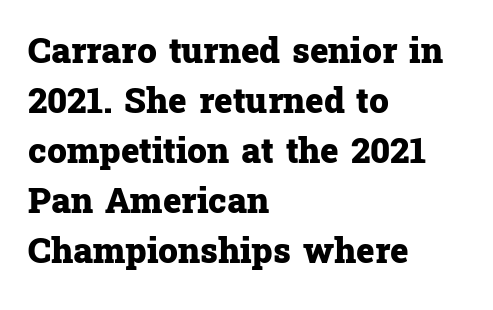
{"serif": "yes", "italic": "no", "bold": "yes", "weight": "heavy", "width": "normal", "stroke_contrast": "low", "x_height": "medium", "monospaced": "no", "underline": "no", "align": "left", "line_spacing": "normal", "line_spacing_ratio": 1.43, "letter_spacing": "normal", "letter_spacing_em": 0.0, "glyph_px": 35}
